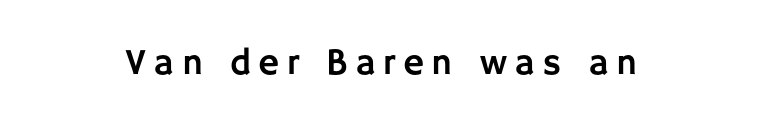
The image shows 36 px sans-serif type, upright; set unusually wide letter spacing (+0.21 em), not underlined; low stroke contrast and a large x-height.
